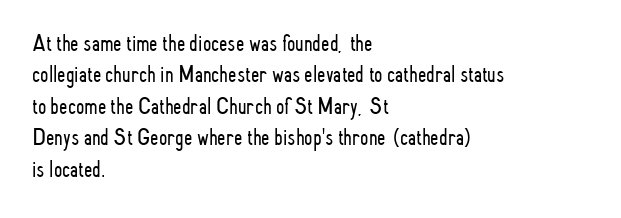
What stands out about the letter spacing? Nothing — it is the standard amount. Unmarked baselines from the first word to the last. The rendering anchors every line to the left-hand side. Regarding leading, the lines here are spaced in the standard way. Compared with a typical body face, this is equally light or lighter still. In terms of posture, this sample is upright.
